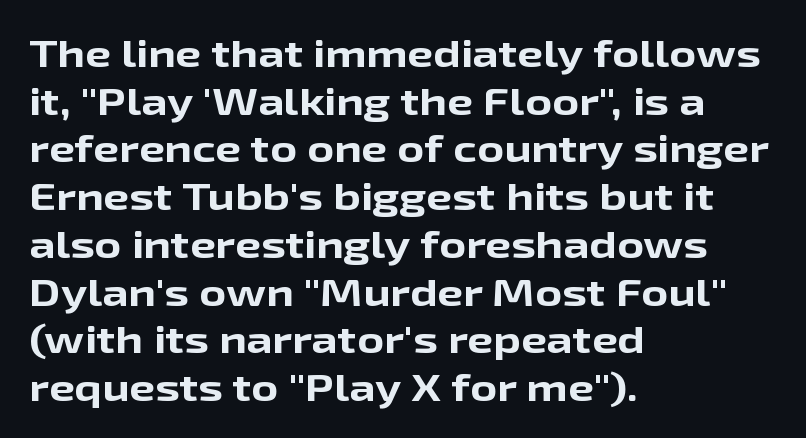
The area under the type is left untouched. Character widths vary here, with narrow letters taking less room than wide ones. Regarding leading, the lines here are spaced in the standard way. Italic? Not at all — the glyphs are vertical. Leftover space on each line is placed entirely after the last word.
